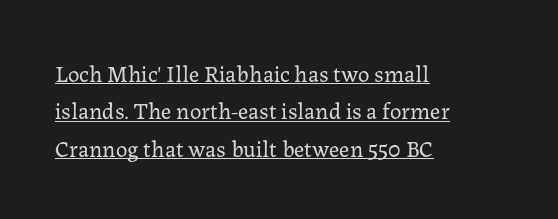
Q: Is the text bold? A: No.
Q: Is the text italic (slanted)? A: No, it is upright.
Q: Is the text underlined? A: Yes.
Q: How is the paragraph aligned? A: Left-aligned.
Q: Is the spacing between letters normal or unusually wide? A: Normal.
Q: Is the spacing between lines tight, normal or loose? A: Normal.
